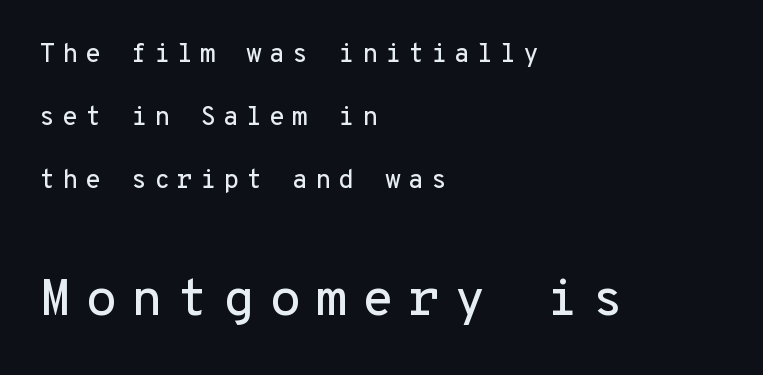
{"serif": "no", "italic": "no", "width": "normal", "stroke_contrast": "low", "x_height": "medium", "monospaced": "yes", "underline": "no", "align": "left", "line_spacing": "loose", "line_spacing_ratio": 2.42, "letter_spacing": "wide", "letter_spacing_em": 0.27, "larger_block": "second", "size_ratio": 2.0, "glyph_px": 52}
